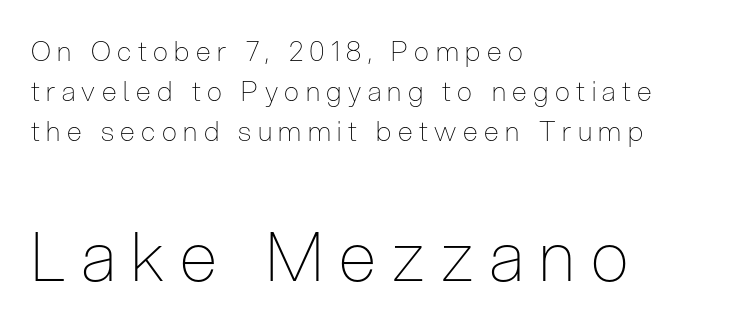
{"serif": "no", "italic": "no", "bold": "no", "weight": "thin", "width": "condensed", "stroke_contrast": "low", "x_height": "medium", "monospaced": "no", "underline": "no", "align": "left", "line_spacing": "normal", "line_spacing_ratio": 1.49, "letter_spacing": "wide", "letter_spacing_em": 0.24, "larger_block": "second", "size_ratio": 2.52, "glyph_px": 68}
